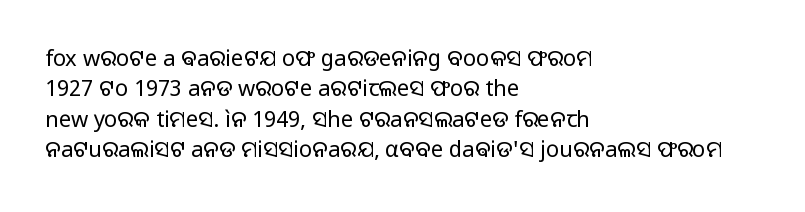
A quiet, ordinary-to-light weight characterises the typeface. The text block is weighted toward the left margin, trailing off unevenly rightward. This rendering leaves character spacing at its baseline value. Characters remain perfectly vertical along every line. The strip under each line holds only bare page.
